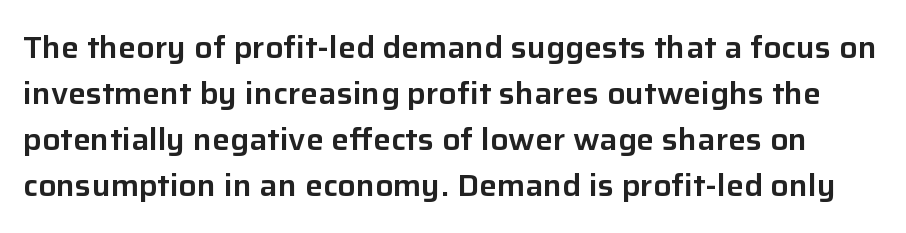
Q: Is the text italic (slanted)? A: No, it is upright.
Q: Is the typeface a serif or a sans-serif typeface? A: Sans-serif.
Q: Is the text underlined? A: No.
Q: Is the spacing between letters normal or unusually wide? A: Normal.
Q: Is the spacing between lines tight, normal or loose? A: Normal.
Q: Width (condensed, normal, or wide)? A: Normal.
Q: Stroke contrast? A: Low.
Q: x-height? A: Medium.
Q: Monospaced? A: No.
